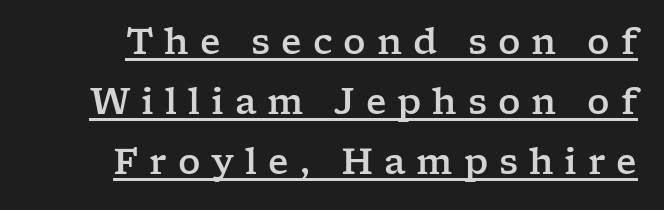
Q: Is the text italic (slanted)? A: No, it is upright.
Q: Is the typeface a serif or a sans-serif typeface? A: Serif.
Q: Is the text underlined? A: Yes.
Q: Is the spacing between letters normal or unusually wide? A: Unusually wide.
Q: Width (condensed, normal, or wide)? A: Wide.
Q: Stroke contrast? A: Low.
Q: x-height? A: Medium.
Q: Monospaced? A: No.
